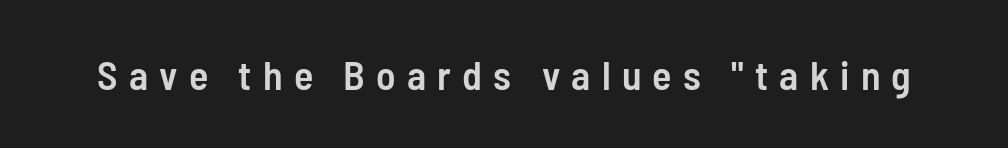
The image shows 40 px semibold, condensed sans-serif type, upright; set unusually wide letter spacing (+0.28 em), not underlined; low stroke contrast and a medium x-height.
